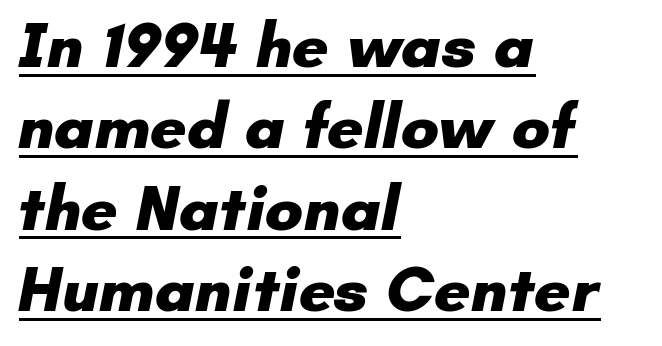
Q: Is the text bold? A: Yes.
Q: Is the typeface a serif or a sans-serif typeface? A: Sans-serif.
Q: Is the text underlined? A: Yes.
Q: How is the paragraph aligned? A: Left-aligned.
Q: Is the spacing between letters normal or unusually wide? A: Normal.
Q: Is the spacing between lines tight, normal or loose? A: Normal.
Q: Width (condensed, normal, or wide)? A: Normal.
Q: Stroke contrast? A: Low.
Q: x-height? A: Small.
Q: Monospaced? A: No.
